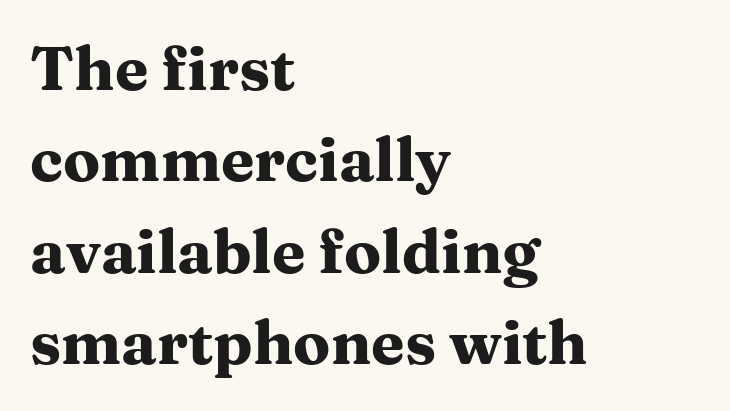
{"serif": "yes", "italic": "no", "bold": "yes", "weight": "heavy", "width": "wide", "stroke_contrast": "medium", "x_height": "medium", "monospaced": "no", "underline": "no", "align": "left", "line_spacing": "normal", "line_spacing_ratio": 1.5, "letter_spacing": "normal", "letter_spacing_em": 0.0, "glyph_px": 61}
